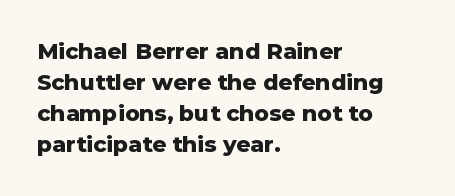
Q: Is the text bold? A: Yes.
Q: Is the text italic (slanted)? A: No, it is upright.
Q: Is the text underlined? A: No.
Q: How is the paragraph aligned? A: Left-aligned.
Q: Is the spacing between letters normal or unusually wide? A: Normal.
Q: Is the spacing between lines tight, normal or loose? A: Normal.
